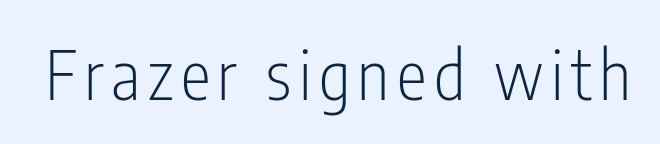
{"serif": "no", "italic": "no", "bold": "no", "weight": "light", "width": "condensed", "stroke_contrast": "low", "x_height": "medium", "monospaced": "no", "underline": "no", "glyph_px": 68}
